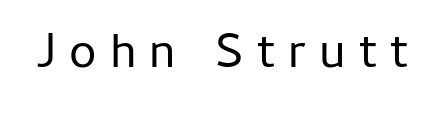
Descender tails drop into unmarked territory. A typesetter would call this proportional, since set widths differ per character. The characters display no serif detailing; their extremities are plain. Characters follow at a spacing far wider than the type designer built in.
